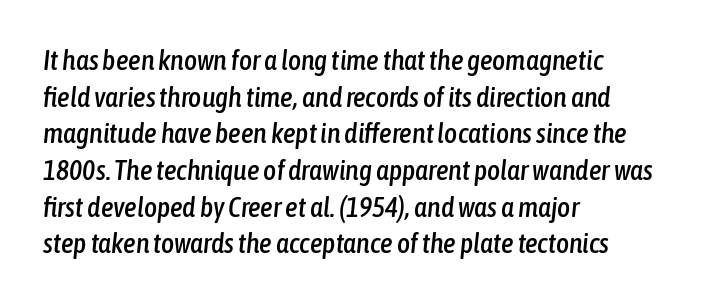
The image shows 28 px condensed type, italic (leaning right); set left-aligned, normal line spacing (1.31x), normal letter spacing, not underlined; low stroke contrast and a medium x-height.
